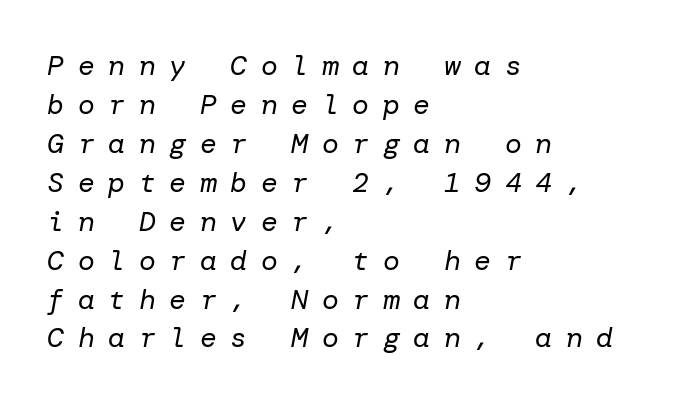
The image shows 28 px regular-weight type, italic (leaning right); set left-aligned, normal line spacing (1.39x), unusually wide letter spacing (+0.49 em), not underlined; low stroke contrast and a medium x-height.
